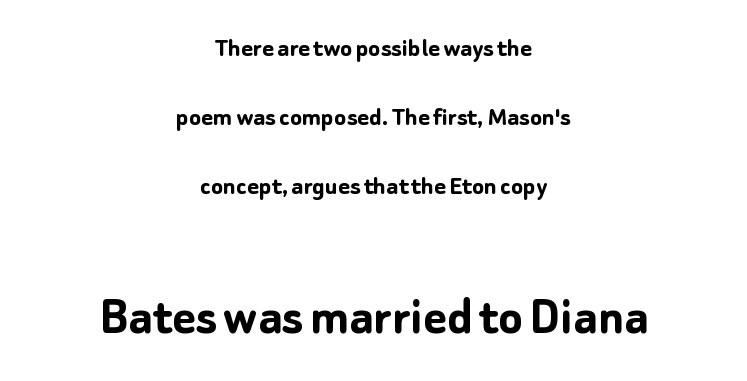
The image shows 56 px semibold sans-serif type, upright; set centered, loose line spacing (2.47x), normal letter spacing, not underlined; the second (bottom) block is 2.0x larger; low stroke contrast and a medium x-height.
